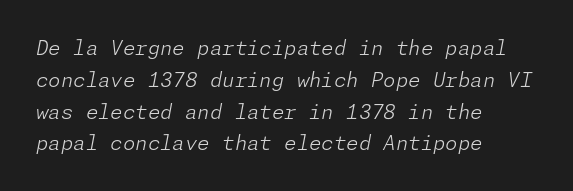
The type is set solid horizontally, with unmodified tracking. Ink coverage per letter is moderate at most. The designer left line spacing at the default. Decoration check: the copy has no underline. When letters slant like this, we call the style italic. Line starts are locked; line ends wander.
